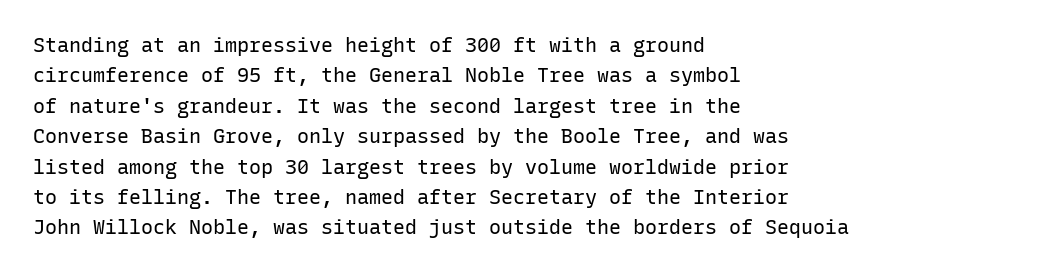
{"italic": "no", "bold": "no", "underline": "no", "align": "left", "line_spacing": "normal", "line_spacing_ratio": 1.52, "letter_spacing": "normal", "letter_spacing_em": 0.0, "glyph_px": 20}
